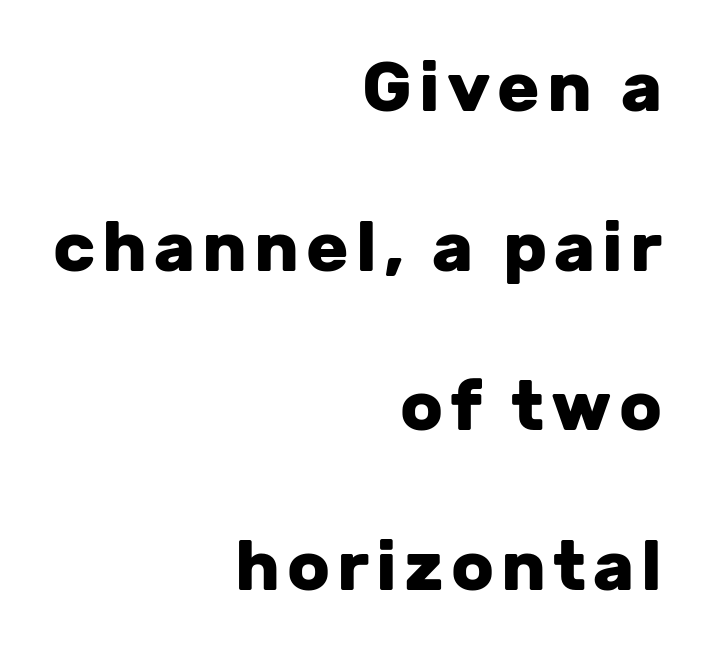
{"serif": "no", "italic": "no", "bold": "yes", "weight": "heavy", "width": "normal", "stroke_contrast": "low", "x_height": "medium", "monospaced": "no", "underline": "no", "align": "right", "line_spacing": "loose", "line_spacing_ratio": 2.28, "glyph_px": 70}
